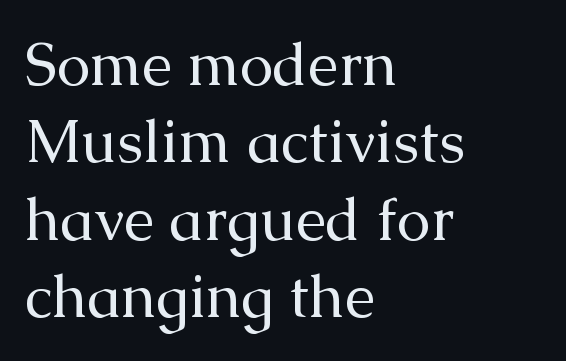
{"serif": "yes", "italic": "no", "bold": "no", "weight": "regular", "width": "normal", "stroke_contrast": "medium", "x_height": "medium", "monospaced": "no", "underline": "no", "align": "left", "line_spacing": "normal", "line_spacing_ratio": 1.29, "letter_spacing": "normal", "letter_spacing_em": 0.0, "glyph_px": 60}
